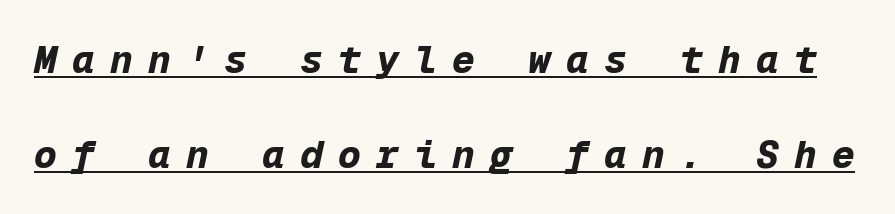
The image shows 38 px bold type, italic (leaning right), monospaced; set loose line spacing (2.5x), unusually wide letter spacing (+0.4 em), underlined; low stroke contrast and a medium x-height.
